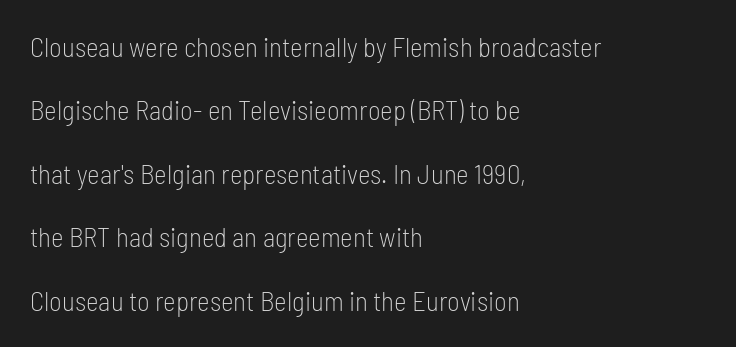
Stems and bowls with no extra thickness — not bold. Descenders hang freely into open space. The type is set solid horizontally, with unmodified tracking. Quick note: not italic, upright. The leading is generous, giving the passage an open texture.
